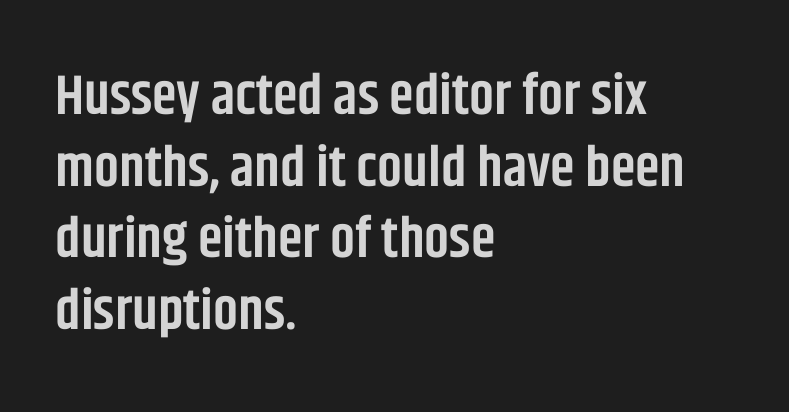
Italic: no, the glyphs are upright roman. Here the designer chose a conventional face with non-uniform glyph widths. Classification — sans serif. Summary of weight: moderately heavy, a semibold.
